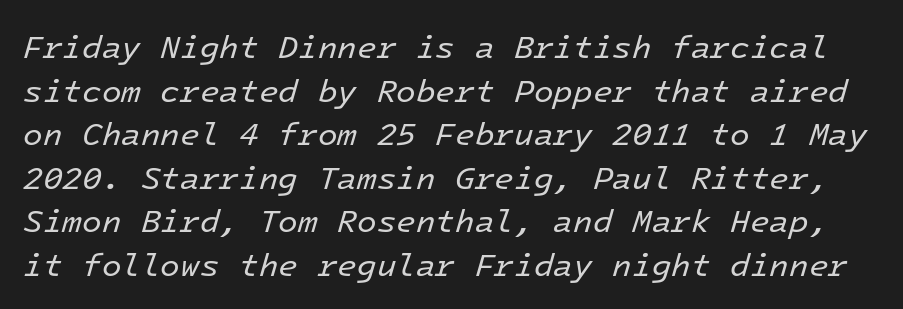
{"italic": "yes", "lean": "right", "slant_degrees": 16, "bold": "no", "weight": "regular", "width": "normal", "stroke_contrast": "low", "x_height": "medium", "monospaced": "yes", "underline": "no", "line_spacing": "normal", "line_spacing_ratio": 1.36, "letter_spacing": "normal", "letter_spacing_em": 0.0, "glyph_px": 32}
